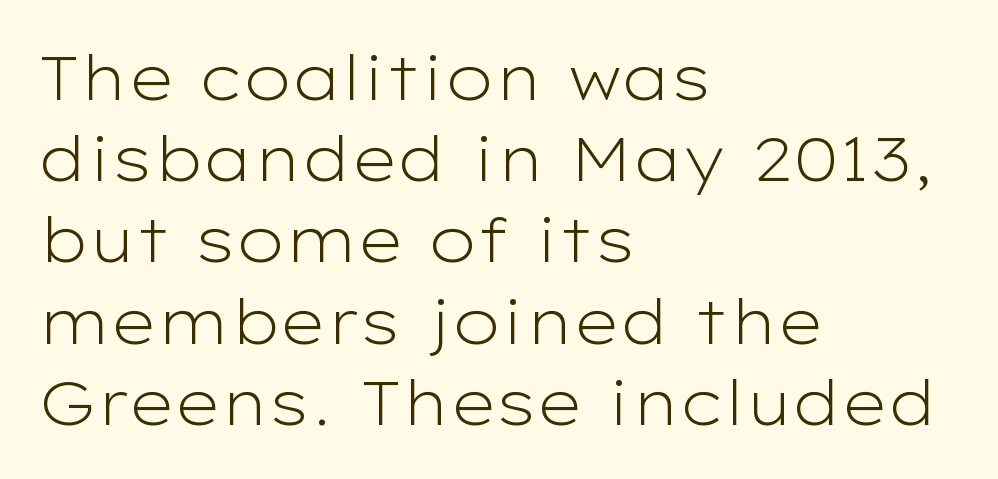
The image shows 62 px light, wide sans-serif type, upright; set left-aligned, normal line spacing (1.31x), normal letter spacing, not underlined; low stroke contrast and a medium x-height.
